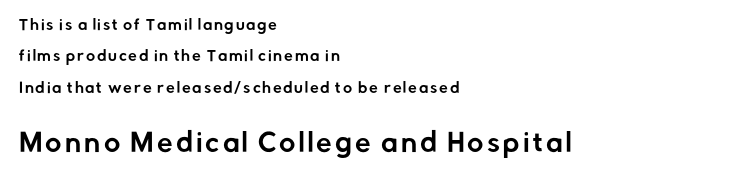
Q: Is the text italic (slanted)? A: No, it is upright.
Q: Is the text underlined? A: No.
Q: How is the paragraph aligned? A: Left-aligned.
Q: Is the spacing between lines tight, normal or loose? A: Loose.
Q: Which block of text is set in a larger size, the first (top) or the second (bottom)? A: The second (bottom) one.
